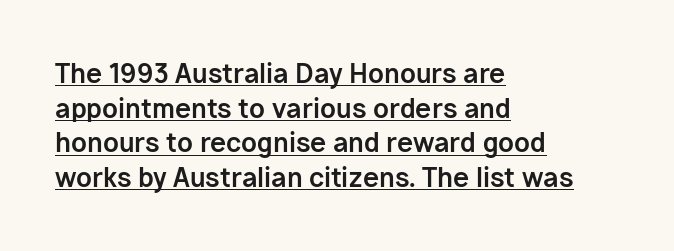
Q: Is the text bold? A: Yes.
Q: Is the text italic (slanted)? A: No, it is upright.
Q: Is the text underlined? A: Yes.
Q: How is the paragraph aligned? A: Left-aligned.
Q: Is the spacing between letters normal or unusually wide? A: Normal.
Q: Is the spacing between lines tight, normal or loose? A: Normal.
